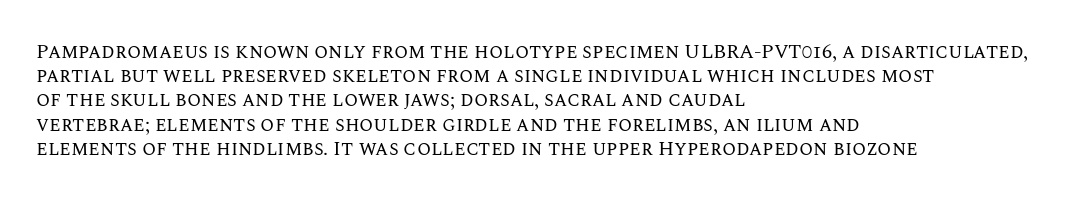
{"italic": "no", "bold": "no", "underline": "no", "align": "left", "line_spacing_ratio": 1.21, "letter_spacing": "normal", "letter_spacing_em": 0.0, "glyph_px": 20}
